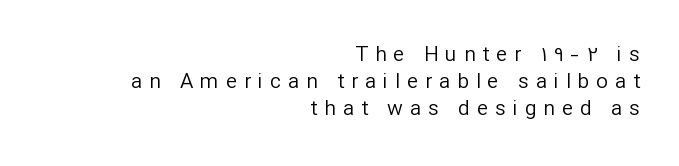
The image shows 21 px text type, upright; set right-aligned, normal line spacing (1.28x), unusually wide letter spacing (+0.33 em), not underlined.
